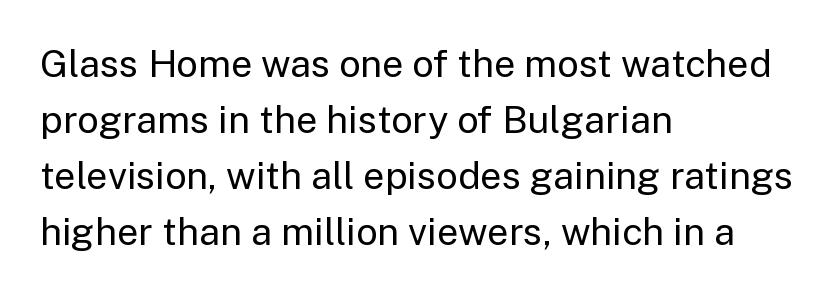
Q: Is the text bold? A: No.
Q: Is the text italic (slanted)? A: No, it is upright.
Q: Is the typeface a serif or a sans-serif typeface? A: Sans-serif.
Q: Is the text underlined? A: No.
Q: How is the paragraph aligned? A: Left-aligned.
Q: Is the spacing between letters normal or unusually wide? A: Normal.
Q: Is the spacing between lines tight, normal or loose? A: Normal.
Q: Width (condensed, normal, or wide)? A: Normal.
Q: Stroke contrast? A: Low.
Q: x-height? A: Medium.
Q: Monospaced? A: No.
